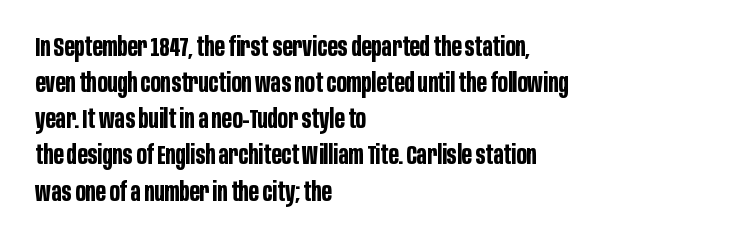
{"italic": "no", "bold": "yes", "underline": "no", "align": "left", "line_spacing": "normal", "line_spacing_ratio": 1.39, "letter_spacing": "normal", "letter_spacing_em": 0.0, "glyph_px": 26}
